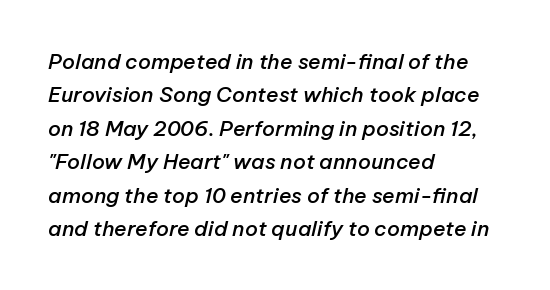
Q: Is the text bold? A: Semi-bold.
Q: Is the text italic (slanted)? A: Yes, it leans right by about 12 degrees.
Q: Is the text underlined? A: No.
Q: How is the paragraph aligned? A: Left-aligned.
Q: Is the spacing between letters normal or unusually wide? A: Normal.
Q: Is the spacing between lines tight, normal or loose? A: Normal.
